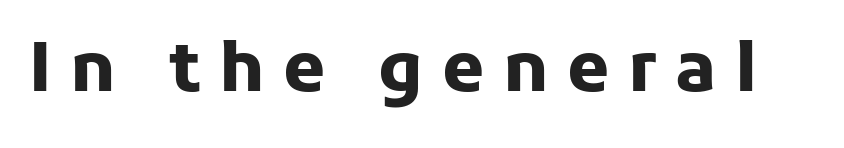
Lines of text with bare space underneath. These words are printed bold, with thick strokes throughout. A roman cut, with each character standing at attention. Compared with typical body copy, the letter spacing here is much looser.
